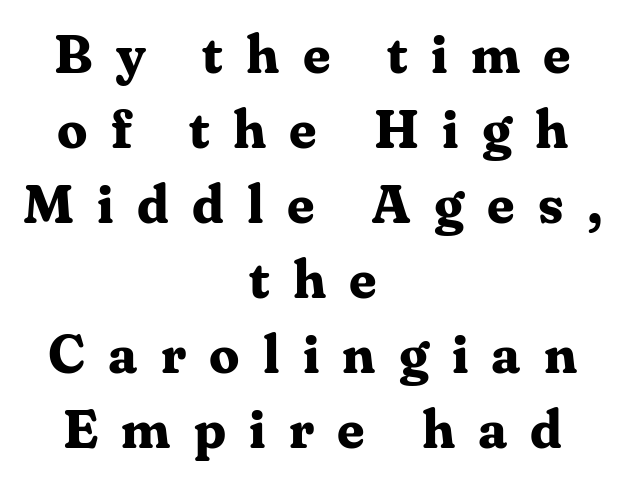
The image shows 54 px bold serif type, upright; set centered, normal line spacing (1.39x), unusually wide letter spacing (+0.43 em), not underlined; medium stroke contrast and a medium x-height.
